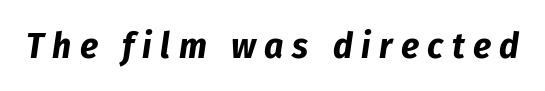
Q: Is the text bold? A: Yes.
Q: Is the text italic (slanted)? A: Yes, it leans right by about 8 degrees.
Q: Is the text underlined? A: No.
Q: Is the spacing between letters normal or unusually wide? A: Unusually wide.
Q: Width (condensed, normal, or wide)? A: Condensed.
Q: Stroke contrast? A: Low.
Q: x-height? A: Medium.
Q: Monospaced? A: No.
